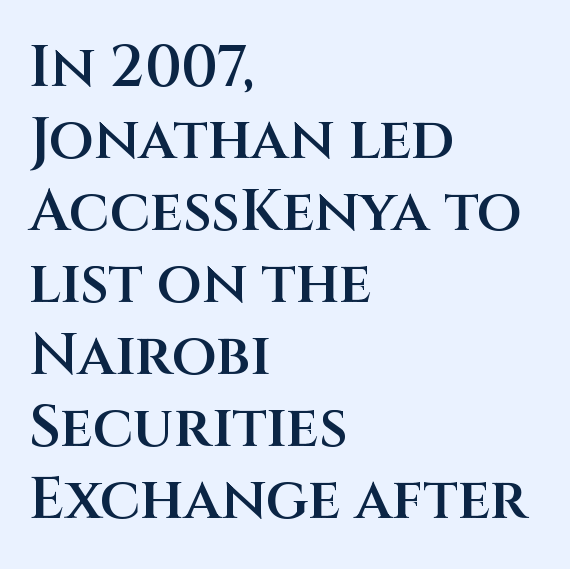
{"serif": "no", "italic": "no", "bold": "semi", "weight": "semibold", "width": "normal", "stroke_contrast": "medium", "x_height": "large", "monospaced": "no", "underline": "no", "align": "left", "line_spacing_ratio": 1.24, "letter_spacing": "normal", "letter_spacing_em": 0.0, "glyph_px": 58}
